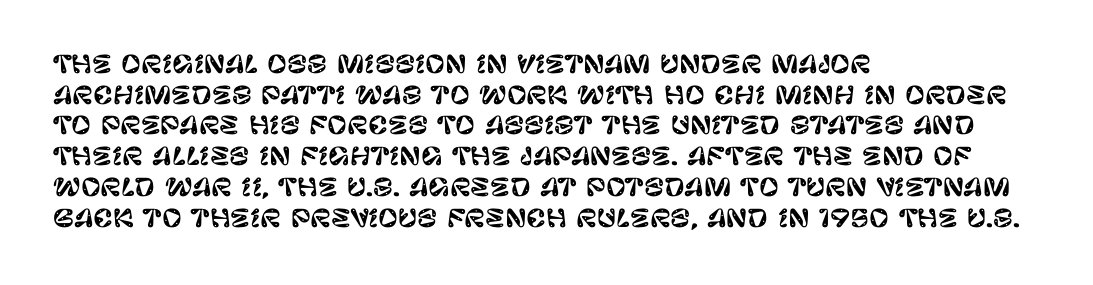
Q: Is the text italic (slanted)? A: Yes.
Q: Is the text underlined? A: No.
Q: How is the paragraph aligned? A: Left-aligned.
Q: Is the spacing between letters normal or unusually wide? A: Normal.
Q: Is the spacing between lines tight, normal or loose? A: Normal.
